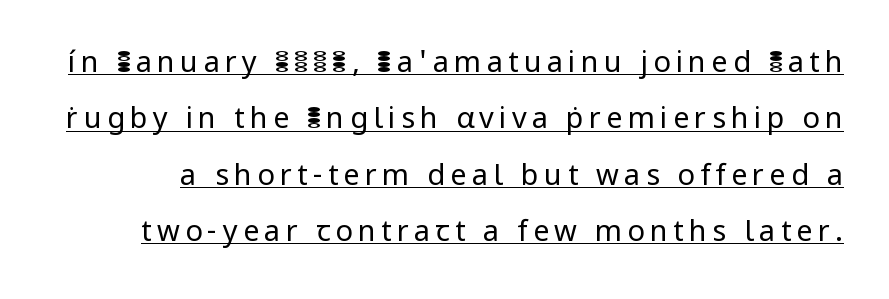
Ink coverage per letter is moderate at most. Quick note: underline on. The text was rendered using a sans face with plain stroke endings. Honestly, the rows look like they've been pulled way apart. These lines are rendered in a variable-pitch font.
